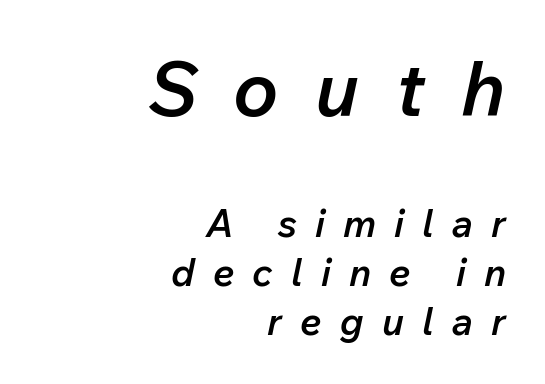
Q: Is the text bold? A: Semi-bold.
Q: Is the text italic (slanted)? A: Yes, it leans right by about 12 degrees.
Q: Is the text underlined? A: No.
Q: How is the paragraph aligned? A: Right-aligned.
Q: Is the spacing between letters normal or unusually wide? A: Unusually wide.
Q: Is the spacing between lines tight, normal or loose? A: Normal.
Q: Which block of text is set in a larger size, the first (top) or the second (bottom)? A: The first (top) one.
Q: Width (condensed, normal, or wide)? A: Normal.
Q: Stroke contrast? A: Low.
Q: x-height? A: Medium.
Q: Monospaced? A: No.
